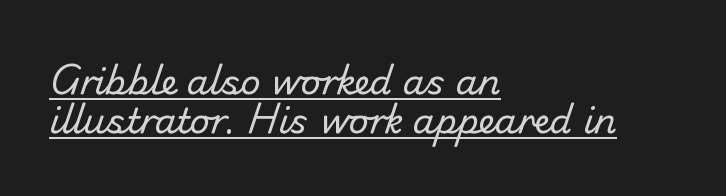
The font family rendered here belongs to the sans-serif group. Each line of the rendering has a horizontal stroke beneath the glyphs. Note the varied advance widths — an 'i' is clearly narrower than an 'm'. The lines in this sample share a left origin and differ only in where they stop. No letter is thick-stroked: the sample isn't bold. Students, observe: this is what under-led, compact text looks like.
